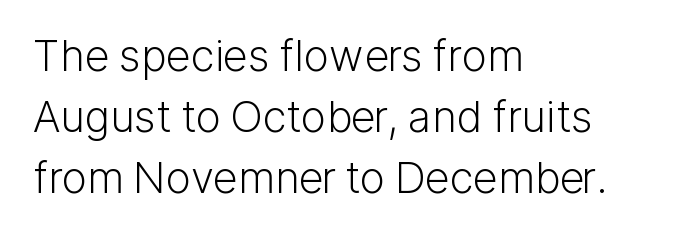
Q: Is the text bold? A: No.
Q: Is the text italic (slanted)? A: No, it is upright.
Q: Is the typeface a serif or a sans-serif typeface? A: Sans-serif.
Q: Is the text underlined? A: No.
Q: How is the paragraph aligned? A: Left-aligned.
Q: Is the spacing between letters normal or unusually wide? A: Normal.
Q: Is the spacing between lines tight, normal or loose? A: Normal.
Q: Width (condensed, normal, or wide)? A: Normal.
Q: Stroke contrast? A: Low.
Q: x-height? A: Medium.
Q: Monospaced? A: No.
